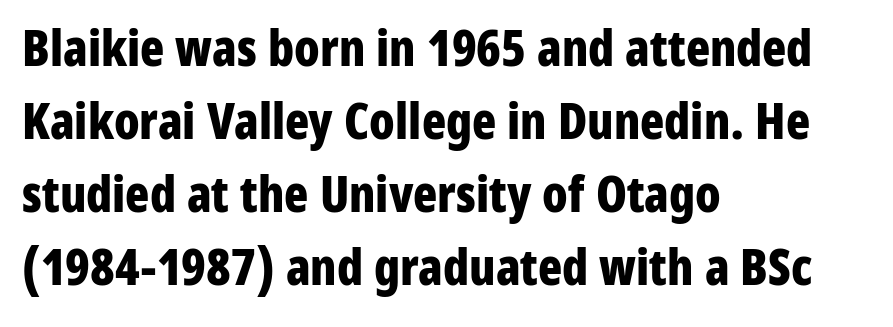
Q: Is the text bold? A: Yes.
Q: Is the text italic (slanted)? A: No, it is upright.
Q: Is the typeface a serif or a sans-serif typeface? A: Sans-serif.
Q: Is the text underlined? A: No.
Q: How is the paragraph aligned? A: Left-aligned.
Q: Is the spacing between letters normal or unusually wide? A: Normal.
Q: Is the spacing between lines tight, normal or loose? A: Normal.
Q: Width (condensed, normal, or wide)? A: Condensed.
Q: Stroke contrast? A: Low.
Q: x-height? A: Medium.
Q: Monospaced? A: No.
